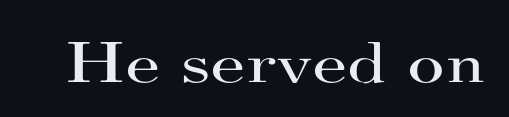
The image shows 58 px regular-weight, wide serif type, upright; set normal letter spacing, not underlined; high stroke contrast and a small x-height.
